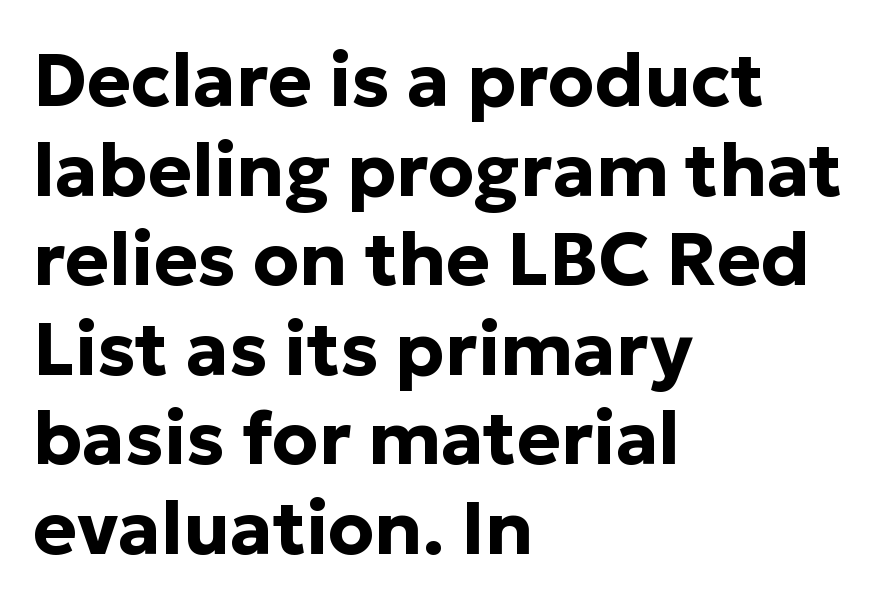
Posture: upright roman. Nobody touched the tracking dial on this one. Spacing verdict: proportional, widths tailored to each character. The sample has been set heavy, in full bold. Where is the straight margin? On the left.
